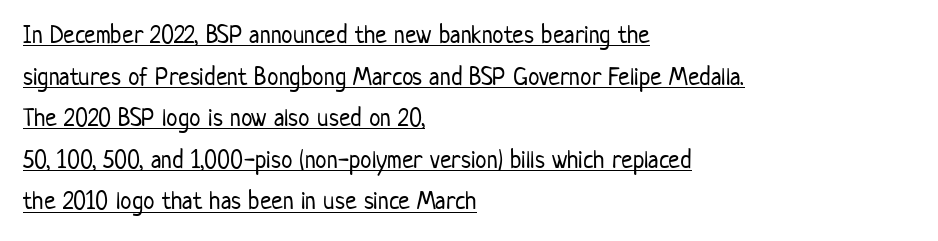
{"italic": "no", "bold": "no", "underline": "yes", "align": "left", "line_spacing": "normal", "line_spacing_ratio": 1.6, "letter_spacing": "normal", "letter_spacing_em": 0.0, "glyph_px": 26}
